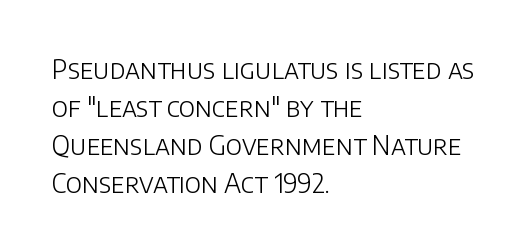
{"italic": "no", "bold": "no", "underline": "no", "align": "left", "line_spacing": "normal", "line_spacing_ratio": 1.46, "letter_spacing": "normal", "letter_spacing_em": 0.0, "glyph_px": 26}
